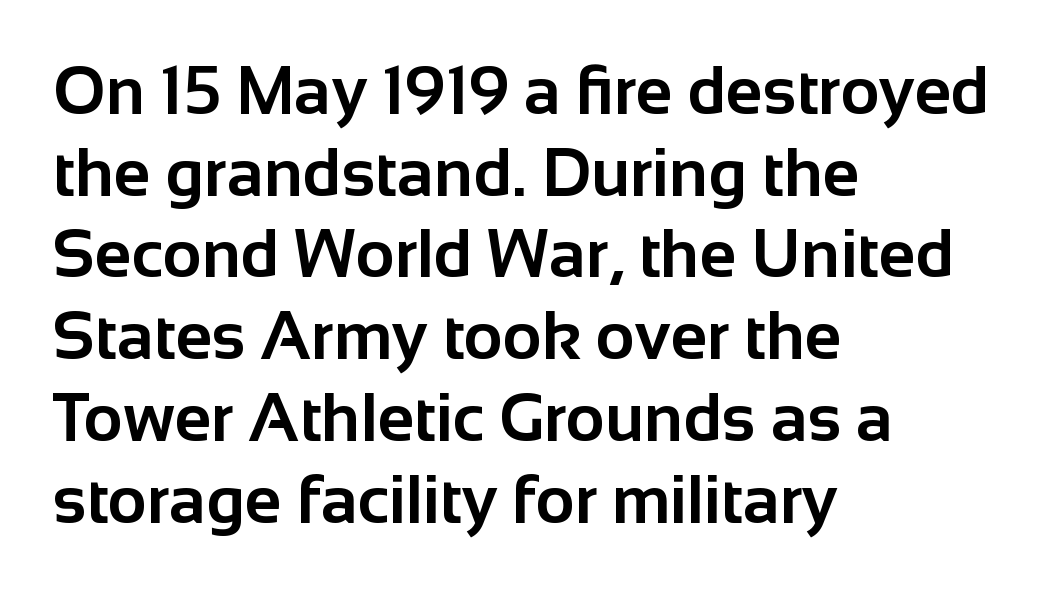
It's the straight-up-and-down kind of type. Do the characters align in a grid? No, the font is proportional. Line beginnings align vertically; line endings do not. Serif or sans? Sans — the stroke terminals are bare.
